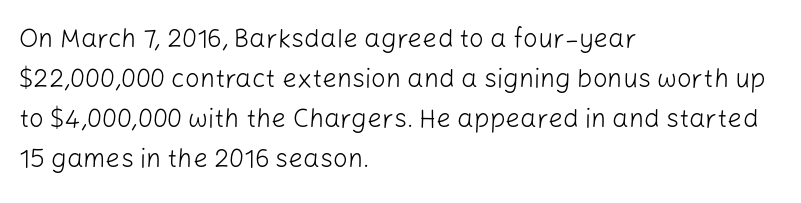
{"italic": "no", "bold": "no", "underline": "no", "align": "left", "line_spacing": "normal", "line_spacing_ratio": 1.54, "letter_spacing": "normal", "letter_spacing_em": 0.0, "glyph_px": 26}
